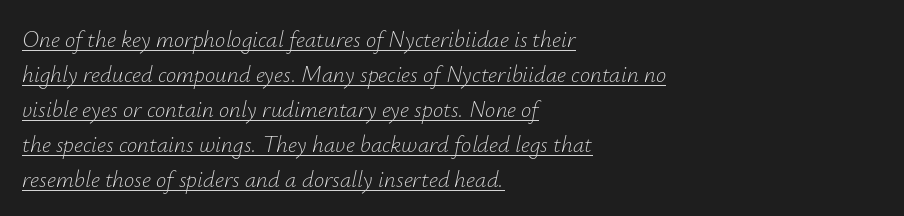
{"italic": "yes", "lean": "right", "slant_degrees": 12, "bold": "no", "underline": "yes", "align": "left", "line_spacing": "normal", "line_spacing_ratio": 1.52, "letter_spacing": "normal", "letter_spacing_em": 0.0, "glyph_px": 23}
